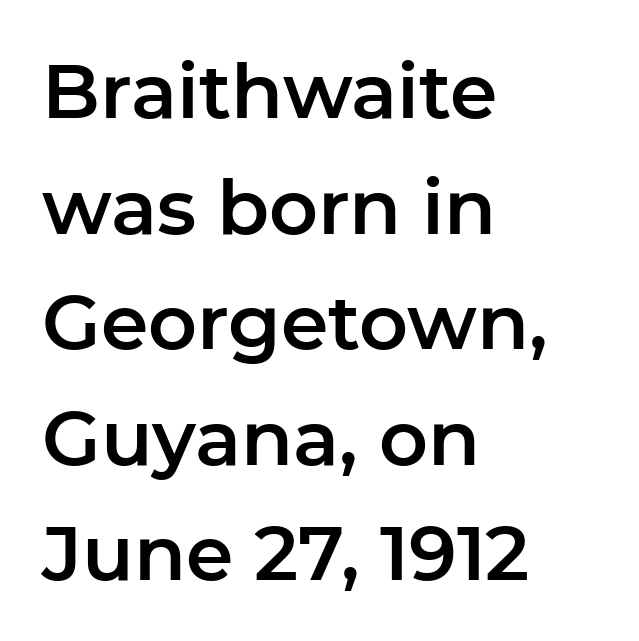
The image shows 76 px sans-serif type, upright; set left-aligned, normal line spacing (1.52x), normal letter spacing, not underlined; low stroke contrast and a medium x-height.
